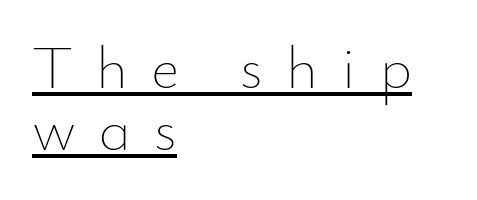
The image shows 61 px thin type, upright; set left-aligned, tight line spacing (1.01x), unusually wide letter spacing (+0.38 em), underlined; low stroke contrast and a small x-height.
